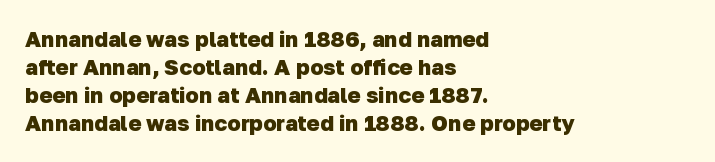
{"bold": "yes", "underline": "no", "align": "left", "line_spacing": "normal", "line_spacing_ratio": 1.28, "letter_spacing": "normal", "letter_spacing_em": 0.0, "glyph_px": 22}
